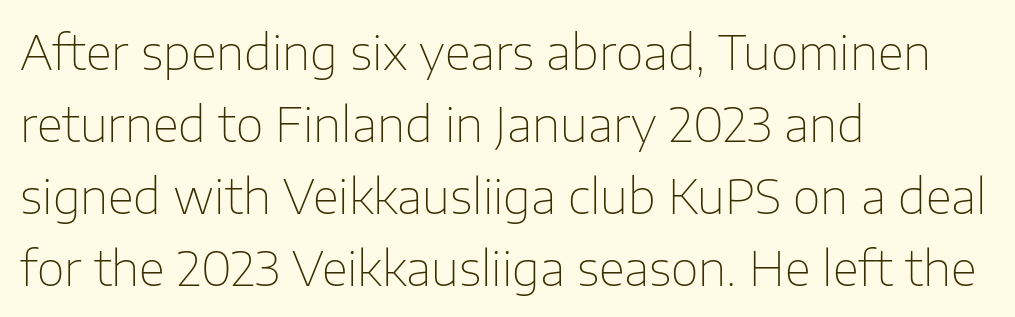
Q: Is the text bold? A: No.
Q: Is the text italic (slanted)? A: No, it is upright.
Q: Is the typeface a serif or a sans-serif typeface? A: Sans-serif.
Q: Is the text underlined? A: No.
Q: How is the paragraph aligned? A: Left-aligned.
Q: Is the spacing between letters normal or unusually wide? A: Normal.
Q: Is the spacing between lines tight, normal or loose? A: Normal.
Q: Width (condensed, normal, or wide)? A: Normal.
Q: Stroke contrast? A: Low.
Q: x-height? A: Medium.
Q: Monospaced? A: No.
